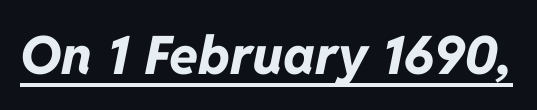
{"italic": "yes", "lean": "right", "slant_degrees": 11, "bold": "yes", "weight": "bold", "width": "normal", "stroke_contrast": "low", "x_height": "medium", "monospaced": "no", "underline": "yes", "letter_spacing": "normal", "letter_spacing_em": 0.0, "glyph_px": 53}
